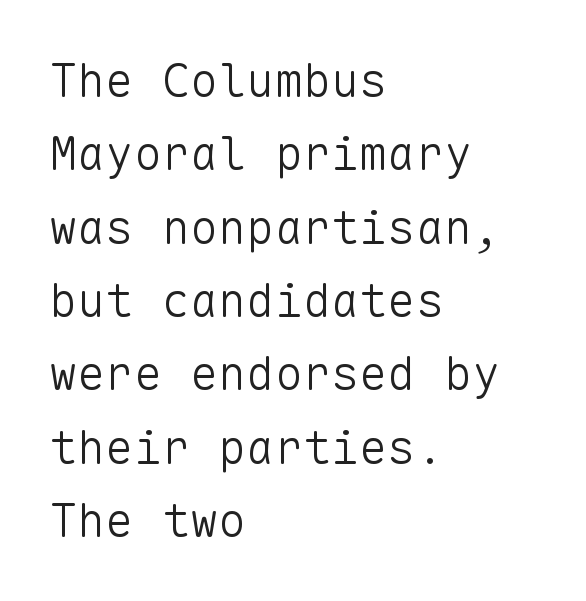
The rendering uses typewriter-style spacing with identical character cells. The paragraph has a hard left edge and a soft right edge. Each word holds together tightly as a unit, with standard inter-letter gaps. The words here are not underlined. A typesetter would mark this as roman, not italic.
